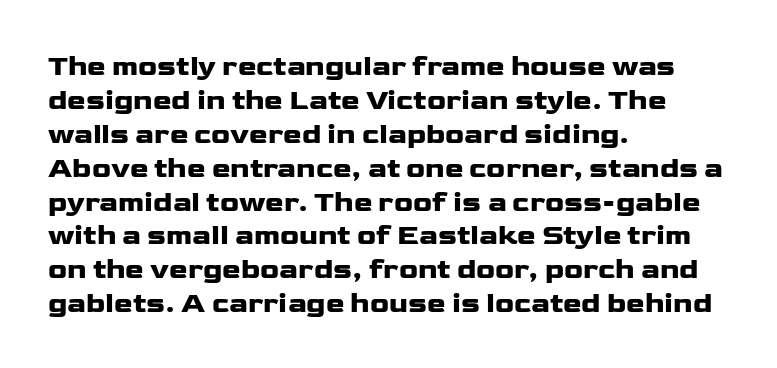
{"serif": "no", "italic": "no", "width": "wide", "stroke_contrast": "low", "x_height": "medium", "monospaced": "no", "underline": "no", "align": "left", "line_spacing_ratio": 1.21, "letter_spacing": "normal", "letter_spacing_em": 0.0, "glyph_px": 28}
